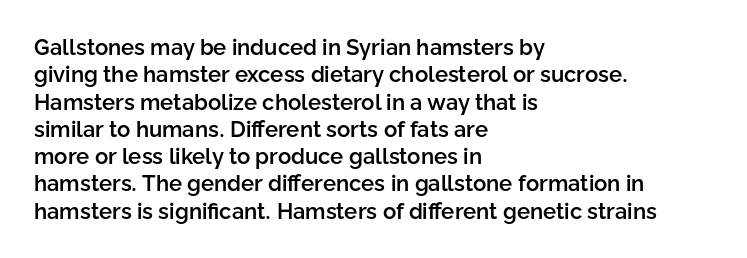
{"italic": "no", "bold": "semi", "underline": "no", "align": "left", "line_spacing_ratio": 1.24, "letter_spacing": "normal", "letter_spacing_em": 0.0, "glyph_px": 22}
